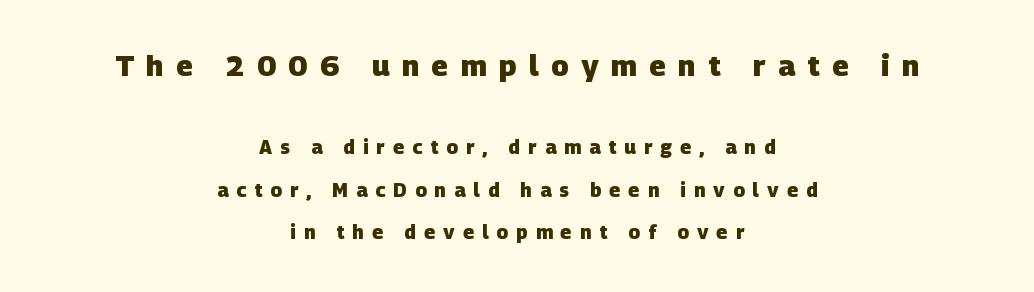
Q: Is the text bold? A: Yes.
Q: Is the typeface a serif or a sans-serif typeface? A: Sans-serif.
Q: Is the text underlined? A: No.
Q: How is the paragraph aligned? A: Centered.
Q: Is the spacing between letters normal or unusually wide? A: Unusually wide.
Q: Is the spacing between lines tight, normal or loose? A: Loose.
Q: Which block of text is set in a larger size, the first (top) or the second (bottom)? A: The first (top) one.
Q: Width (condensed, normal, or wide)? A: Normal.
Q: Stroke contrast? A: Low.
Q: x-height? A: Large.
Q: Monospaced? A: No.
